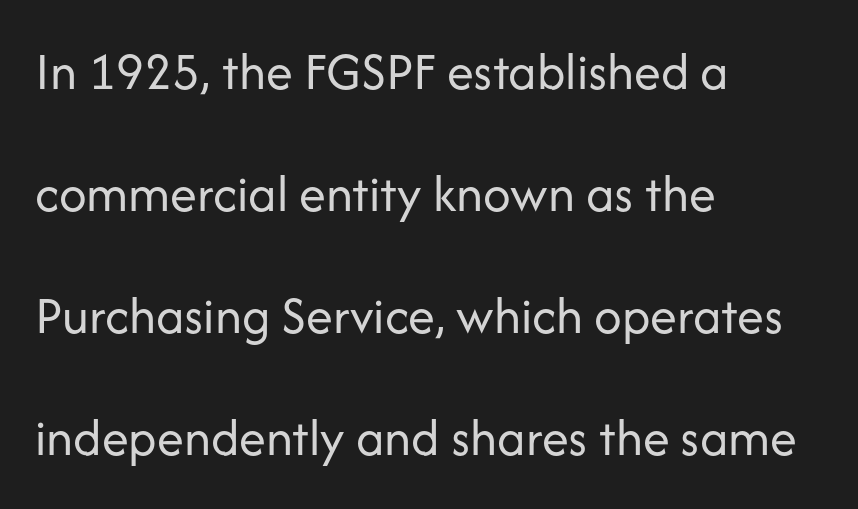
The image shows 54 px regular-weight sans-serif type, upright; set left-aligned, loose line spacing (2.26x), normal letter spacing, not underlined; low stroke contrast and a medium x-height.
